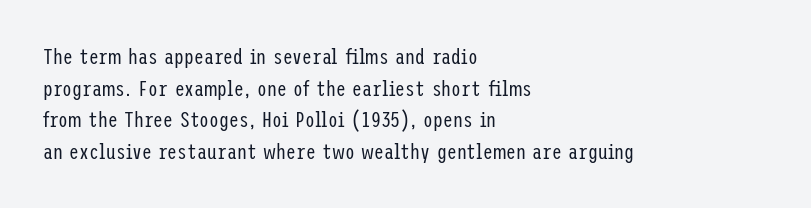
Ordinary non-slanted type is in use. Whoever set this chose a conventional vertical rhythm. Nothing unusual about the tracking: characters are spaced as the font intends. Every row of glyphs begins at an identical x-position on the left.
